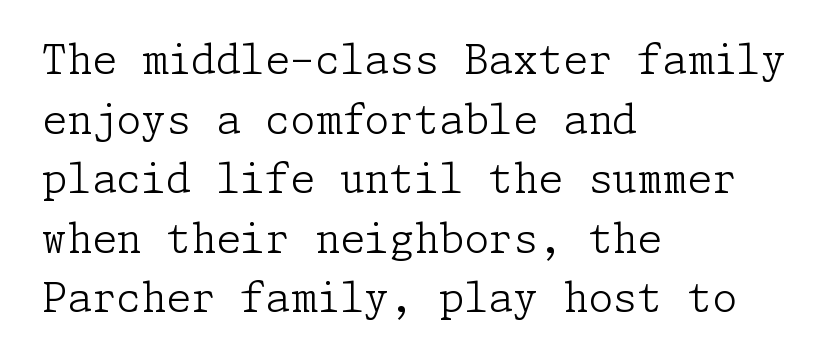
On a weight scale, this lands at 450 or below. The vertical gap from one line to the next is medium. The lines are quadded left. Ascenders rise straight up at ninety degrees.
